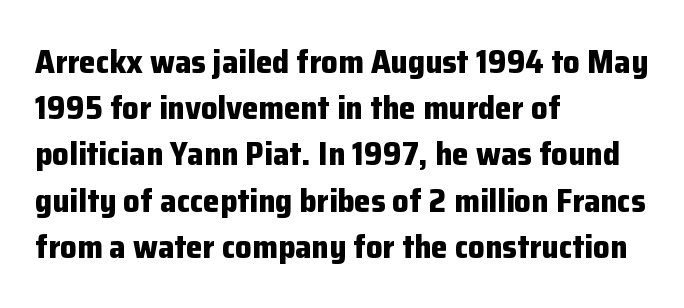
The typography opts for an upright posture over an oblique one. You can tell from the bare stems that sans-serif type was used. The glyphs are unaccompanied by any horizontal stroke below them. The rows are spaced the way most documents space them.
